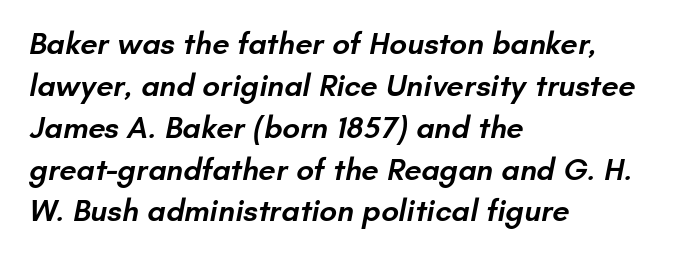
Q: Is the text bold? A: Semi-bold.
Q: Is the typeface a serif or a sans-serif typeface? A: Sans-serif.
Q: Is the text underlined? A: No.
Q: How is the paragraph aligned? A: Left-aligned.
Q: Is the spacing between letters normal or unusually wide? A: Normal.
Q: Is the spacing between lines tight, normal or loose? A: Normal.
Q: Width (condensed, normal, or wide)? A: Normal.
Q: Stroke contrast? A: Low.
Q: x-height? A: Small.
Q: Monospaced? A: No.
